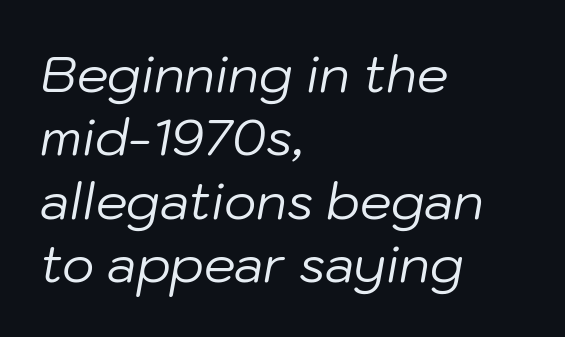
{"italic": "yes", "lean": "right", "slant_degrees": 10, "bold": "no", "weight": "regular", "width": "normal", "stroke_contrast": "low", "x_height": "medium", "monospaced": "no", "underline": "no", "align": "left", "line_spacing": "normal", "line_spacing_ratio": 1.27, "letter_spacing": "normal", "letter_spacing_em": 0.0, "glyph_px": 50}
